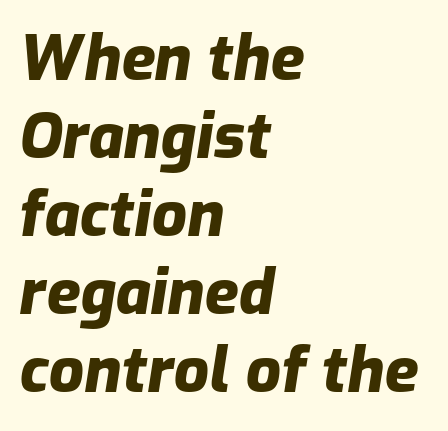
Compared with typical body copy, the letter spacing here is the same. The lines sit at an ordinary, default distance from one another. The rendering uses natural spacing where letterforms have individual widths. The text carries the slant typical of an italic or oblique font. The font is running at its bold setting. A clean baseline with only descenders dipping below it.
